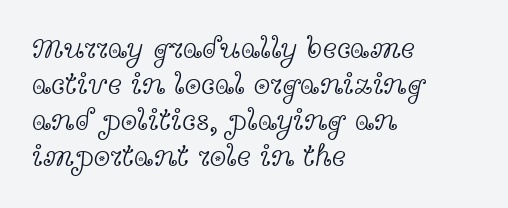
You could call the tracking neutral — neither tight nor loose. Line beginnings align vertically; line endings do not. The rendering uses natural spacing where letterforms have individual widths. To sum up the face: it has serifs. Style check: upright. Compared with a typical body face, this is equally light or lighter still.
